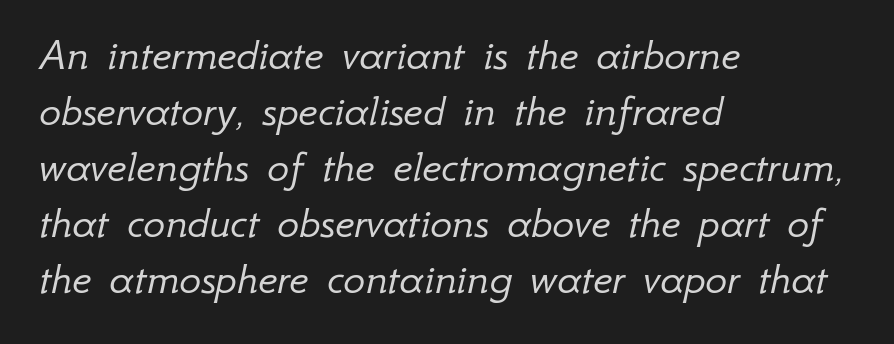
Tracking here is standard; glyphs follow each other at the usual distance. In CSS terms this would be text-align: left. The glyphs are unaccompanied by any horizontal stroke below them. Compared with ordinary roman type, these characters are visibly tilted.
